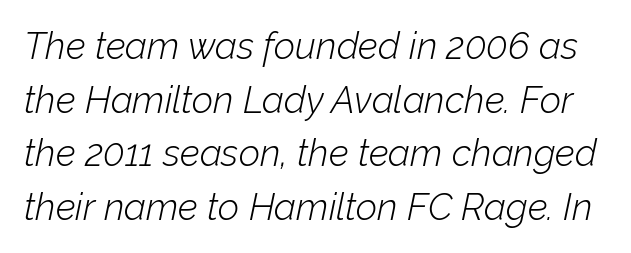
Each word holds together tightly as a unit, with standard inter-letter gaps. On a weight scale, this lands at 450 or below. Vertical spacing — default. The face used here is proportionally spaced, like ordinary book or web type. An italicized treatment has been applied to the whole sample.
